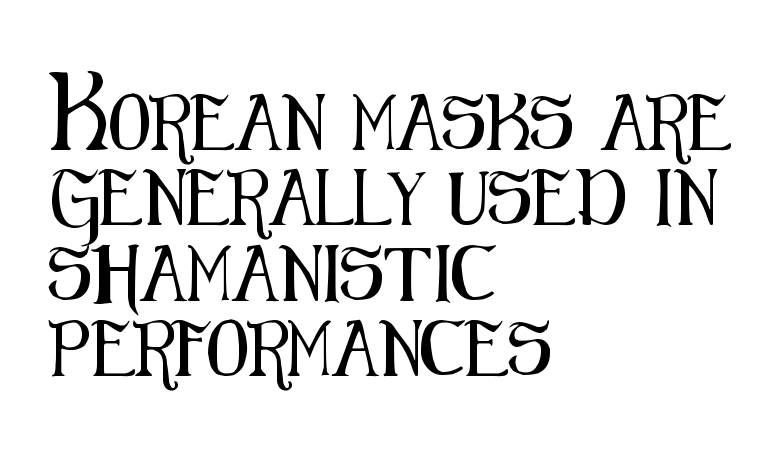
Q: Is the text italic (slanted)? A: No, it is upright.
Q: Is the text underlined? A: No.
Q: How is the paragraph aligned? A: Left-aligned.
Q: Is the spacing between letters normal or unusually wide? A: Normal.
Q: Is the spacing between lines tight, normal or loose? A: Normal.
Q: Width (condensed, normal, or wide)? A: Condensed.
Q: Stroke contrast? A: Medium.
Q: x-height? A: Medium.
Q: Monospaced? A: No.
